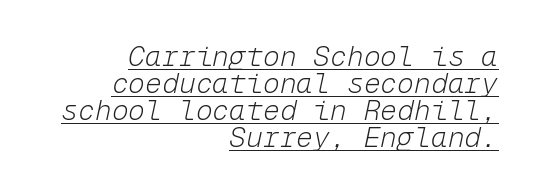
The image shows 28 px light type, italic (leaning right), monospaced; set right-aligned, tight line spacing (0.97x), normal letter spacing, underlined; low stroke contrast and a medium x-height.
